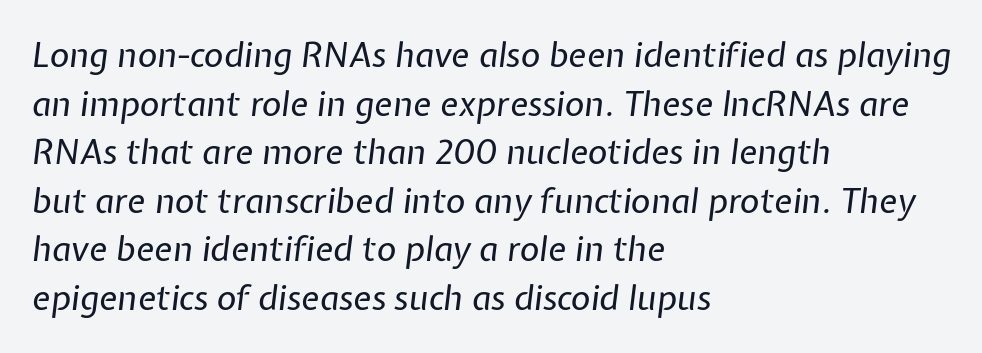
{"italic": "yes", "lean": "right", "slant_degrees": 7, "bold": "no", "weight": "regular", "width": "normal", "stroke_contrast": "low", "x_height": "medium", "monospaced": "no", "underline": "no", "align": "left", "line_spacing": "normal", "line_spacing_ratio": 1.43, "letter_spacing": "normal", "letter_spacing_em": 0.0, "glyph_px": 34}
